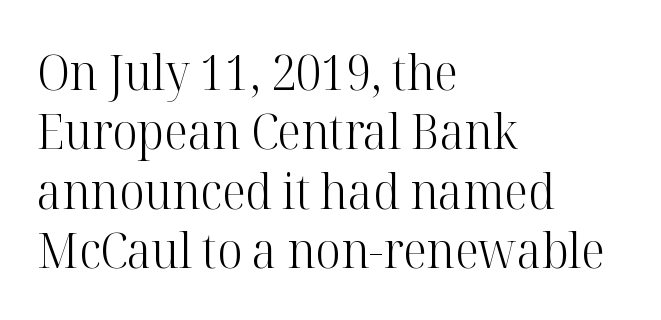
{"serif": "yes", "italic": "no", "bold": "no", "weight": "light", "width": "normal", "stroke_contrast": "high", "x_height": "medium", "monospaced": "no", "underline": "no", "align": "left", "line_spacing_ratio": 1.21, "letter_spacing": "normal", "letter_spacing_em": 0.0, "glyph_px": 49}
